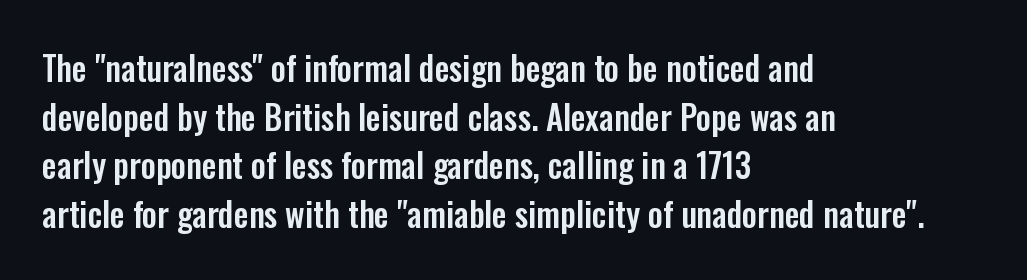
Is this a sans? Yes — the strokes have no serifs. The type sits square on the baseline with zero lean. Proportional: the letters do not fall into vertical columns. Underline: absent. Rows of type keep a routine distance in the vertical direction. Words appear dense and cohesive because spacing is normal.
